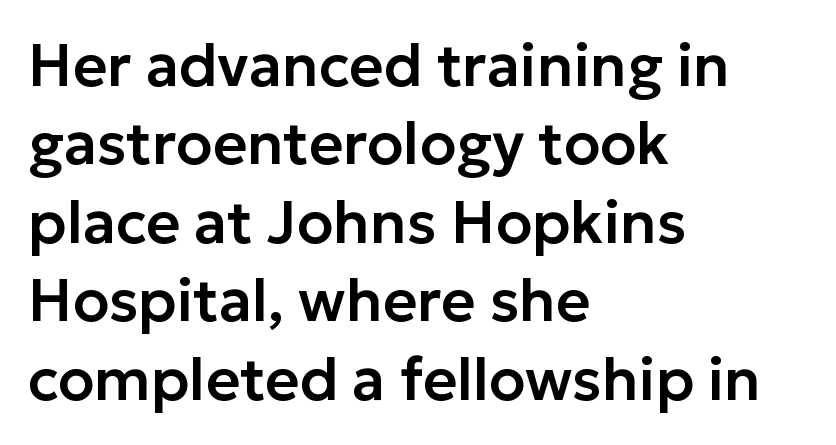
Character widths vary here, with narrow letters taking less room than wide ones. The designer went with a sans here, leaving each stem footless. Lines of text with bare space underneath. A classic flush-left, rag-right setting is used for this passage. Horizontal bands of white between lines are of average thickness. What stands out about the letter spacing? Nothing — it is the standard amount.
